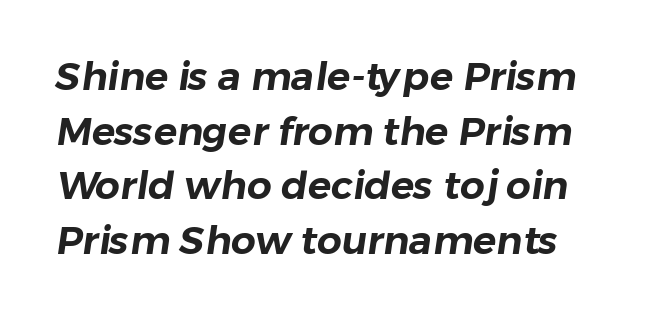
Q: Is the typeface a serif or a sans-serif typeface? A: Sans-serif.
Q: Is the text underlined? A: No.
Q: How is the paragraph aligned? A: Left-aligned.
Q: Is the spacing between letters normal or unusually wide? A: Normal.
Q: Is the spacing between lines tight, normal or loose? A: Normal.
Q: Width (condensed, normal, or wide)? A: Normal.
Q: Stroke contrast? A: Low.
Q: x-height? A: Medium.
Q: Monospaced? A: No.
